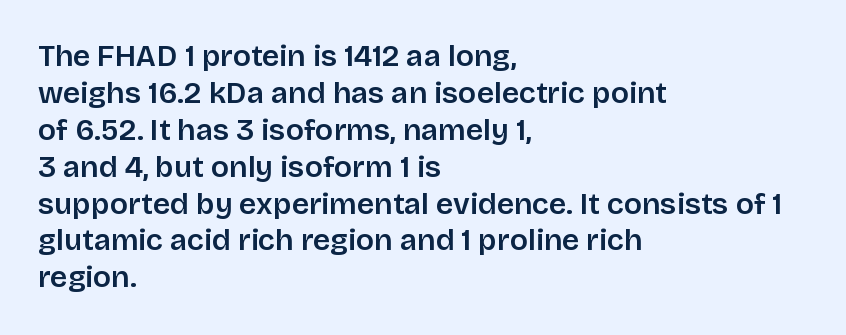
The image shows 30 px sans-serif type, upright; set left-aligned, line spacing 1.23x, normal letter spacing, not underlined; low stroke contrast and a large x-height.
